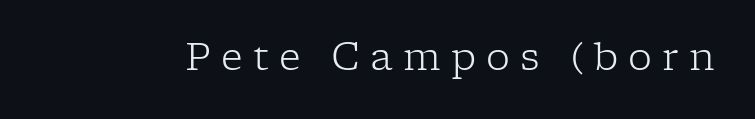
The image shows 38 px light serif type, upright; set unusually wide letter spacing (+0.27 em), not underlined; low stroke contrast and a medium x-height.
